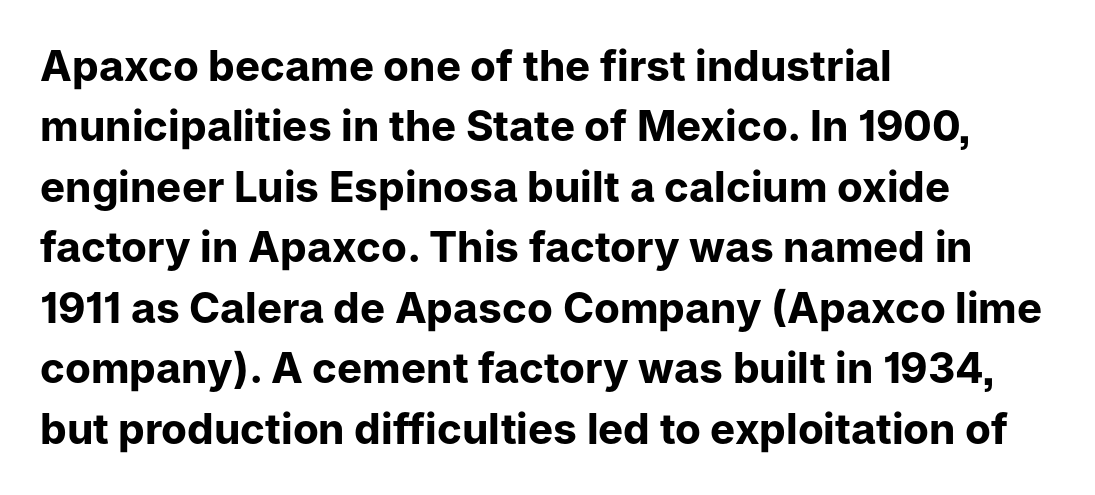
Q: Is the text bold? A: Yes.
Q: Is the text italic (slanted)? A: No, it is upright.
Q: Is the typeface a serif or a sans-serif typeface? A: Sans-serif.
Q: Is the text underlined? A: No.
Q: How is the paragraph aligned? A: Left-aligned.
Q: Is the spacing between letters normal or unusually wide? A: Normal.
Q: Is the spacing between lines tight, normal or loose? A: Normal.
Q: Width (condensed, normal, or wide)? A: Normal.
Q: Stroke contrast? A: Low.
Q: x-height? A: Medium.
Q: Monospaced? A: No.
